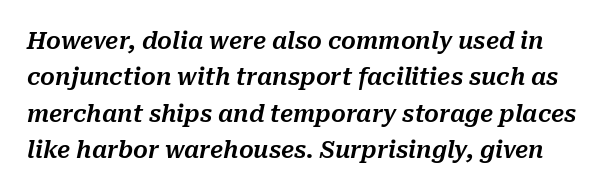
Q: Is the text italic (slanted)? A: Yes, it leans right by about 10 degrees.
Q: Is the text underlined? A: No.
Q: Is the spacing between letters normal or unusually wide? A: Normal.
Q: Is the spacing between lines tight, normal or loose? A: Normal.
